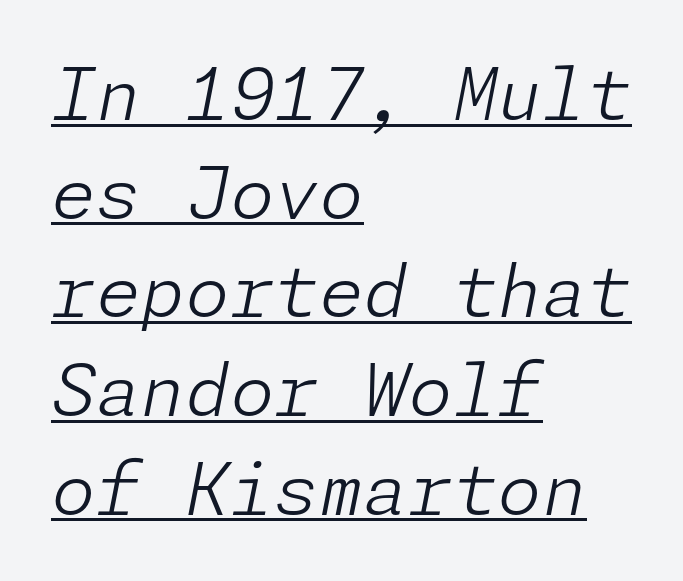
The rendering keeps characters at their native spacing. Italic? Definitely — the glyphs are oblique. Horizontal bands of white between lines are of average thickness. Weight: regular or lighter. Every word sits above its own underline.
